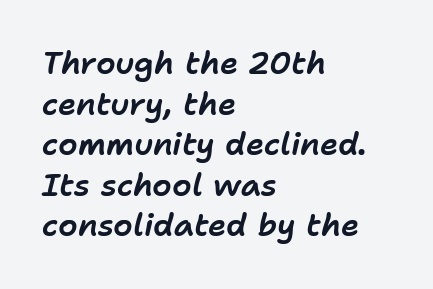
Tall strokes in this sample are angled rather than plumb. You could not count columns in this text — the font is proportionally spaced. Caption: multi-line text, flush left, ragged right. Letters rest on an invisible, unmarked baseline.
